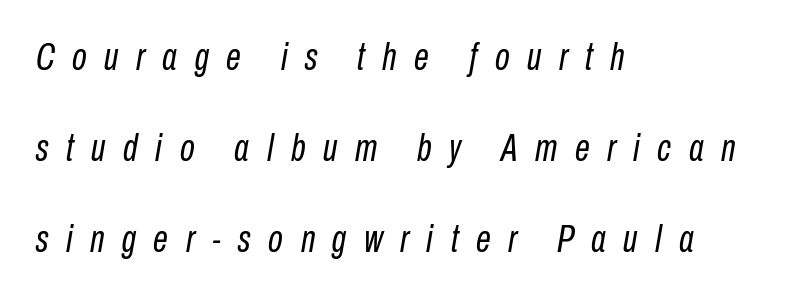
{"italic": "yes", "lean": "right", "slant_degrees": 10, "bold": "no", "weight": "regular", "width": "condensed", "stroke_contrast": "low", "x_height": "medium", "monospaced": "no", "underline": "no", "align": "left", "line_spacing": "loose", "line_spacing_ratio": 2.39, "letter_spacing": "wide", "letter_spacing_em": 0.46, "glyph_px": 38}
